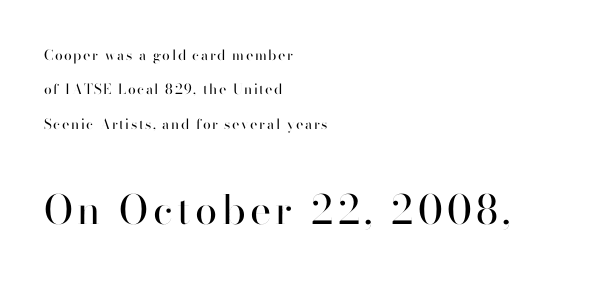
{"serif": "no", "italic": "no", "bold": "no", "weight": "regular", "width": "normal", "stroke_contrast": "high", "x_height": "small", "monospaced": "no", "underline": "no", "align": "left", "line_spacing": "loose", "line_spacing_ratio": 2.46, "larger_block": "second", "size_ratio": 2.86, "glyph_px": 40}
